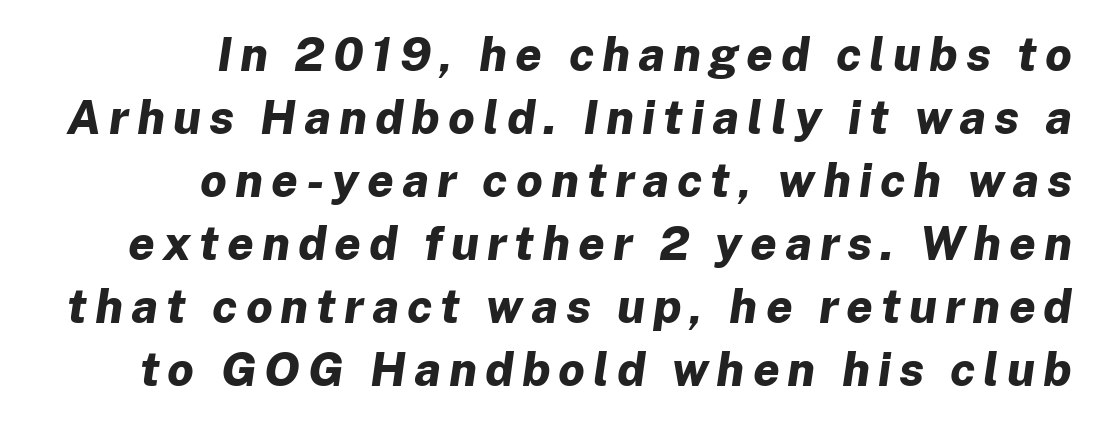
{"italic": "yes", "lean": "right", "slant_degrees": 8, "bold": "yes", "weight": "bold", "width": "normal", "stroke_contrast": "low", "x_height": "medium", "monospaced": "no", "underline": "no", "align": "right", "line_spacing": "normal", "line_spacing_ratio": 1.34, "glyph_px": 47}
